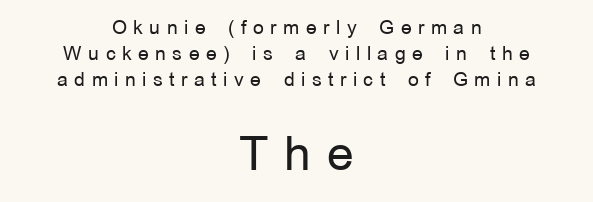
The image shows 47 px regular-weight sans-serif type, upright; set centered, normal line spacing (1.37x), unusually wide letter spacing (+0.34 em), not underlined; the second (bottom) block is 2.47x larger; low stroke contrast and a medium x-height.
